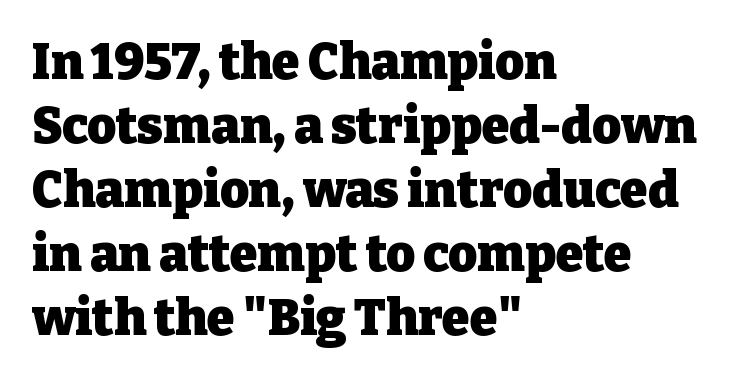
The image shows 50 px heavy serif type, upright; set left-aligned, normal line spacing (1.28x), normal letter spacing, not underlined; low stroke contrast and a medium x-height.
